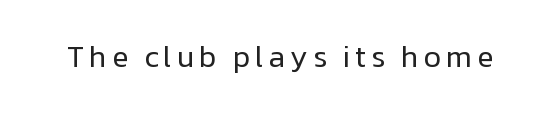
Vertical strokes here are truly vertical. Descenders hang freely into open space. The passage shown is typed in a proportional face where columns would drift. Unbolded letterforms with no extra heft. Letterform terminals end flat and unadorned throughout the passage.
